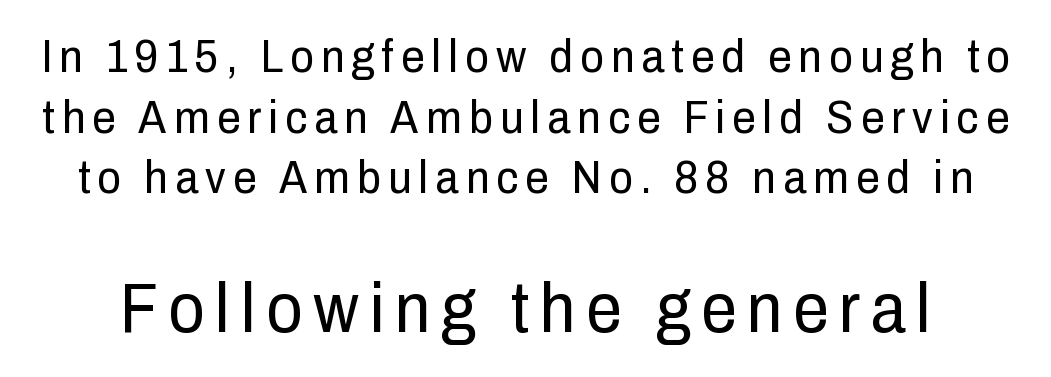
{"serif": "no", "italic": "no", "bold": "no", "weight": "regular", "width": "condensed", "stroke_contrast": "low", "x_height": "medium", "monospaced": "no", "underline": "no", "line_spacing": "normal", "line_spacing_ratio": 1.29, "larger_block": "second", "size_ratio": 1.51, "glyph_px": 71}
